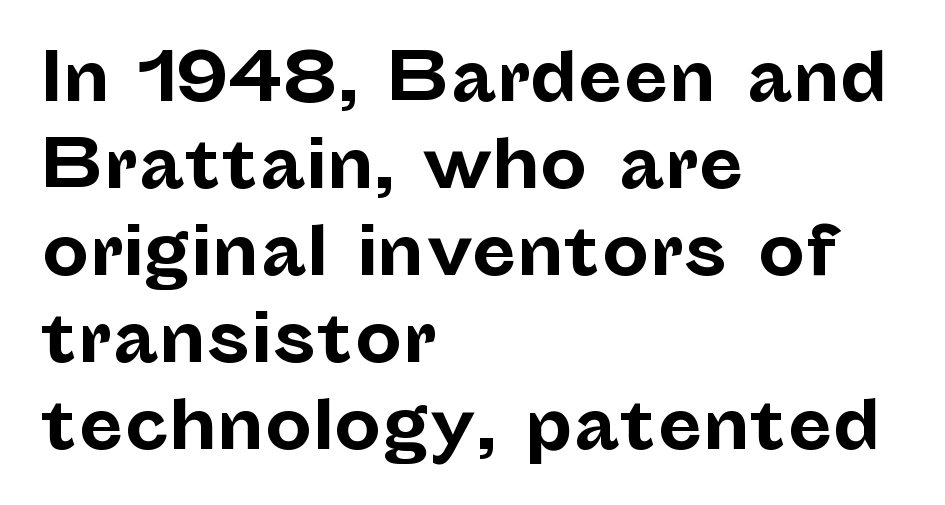
The image shows 66 px bold sans-serif type, upright; set left-aligned, normal line spacing (1.32x), normal letter spacing, not underlined; low stroke contrast and a medium x-height.
